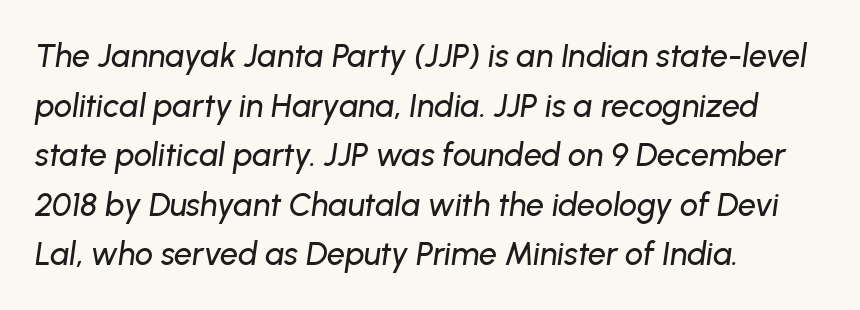
Q: Is the text italic (slanted)? A: Yes, it leans right by about 8 degrees.
Q: Is the text underlined? A: No.
Q: How is the paragraph aligned? A: Left-aligned.
Q: Is the spacing between letters normal or unusually wide? A: Normal.
Q: Is the spacing between lines tight, normal or loose? A: Normal.
Q: Width (condensed, normal, or wide)? A: Normal.
Q: Stroke contrast? A: Low.
Q: x-height? A: Medium.
Q: Monospaced? A: No.
